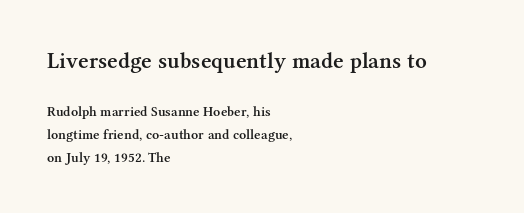
{"italic": "no", "bold": "semi", "underline": "no", "align": "left", "line_spacing": "normal", "line_spacing_ratio": 1.63, "letter_spacing": "normal", "letter_spacing_em": 0.0, "larger_block": "first", "size_ratio": 1.64, "glyph_px": 23}
